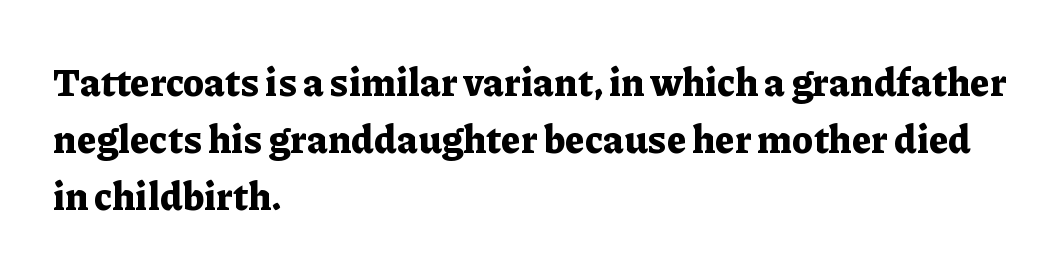
The image shows 38 px bold serif type, upright; set left-aligned, normal line spacing (1.5x), normal letter spacing, not underlined; low stroke contrast and a medium x-height.
